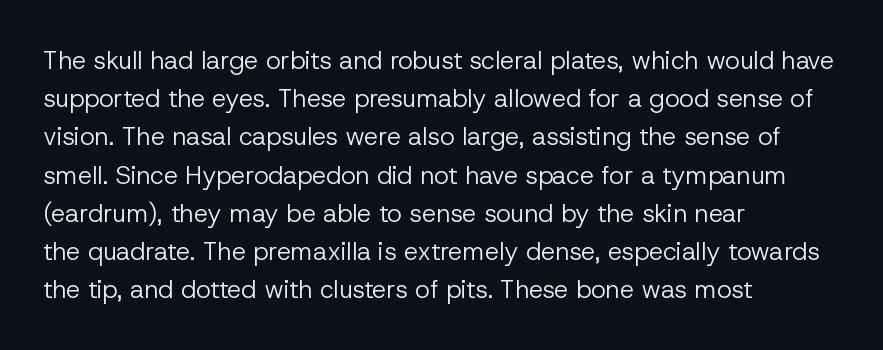
{"italic": "no", "bold": "no", "underline": "no", "align": "left", "line_spacing": "normal", "line_spacing_ratio": 1.53, "letter_spacing": "normal", "letter_spacing_em": 0.0, "glyph_px": 25}
